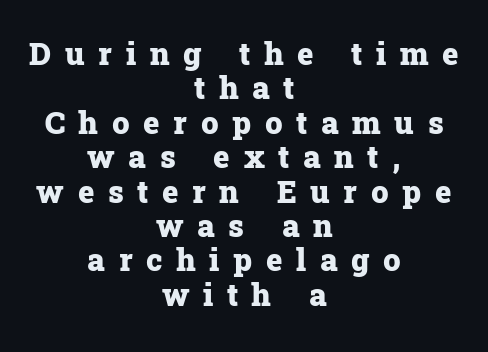
The image shows 31 px heavy serif type, upright; set centered, tight line spacing (1.11x), unusually wide letter spacing (+0.44 em), not underlined; low stroke contrast and a medium x-height.
